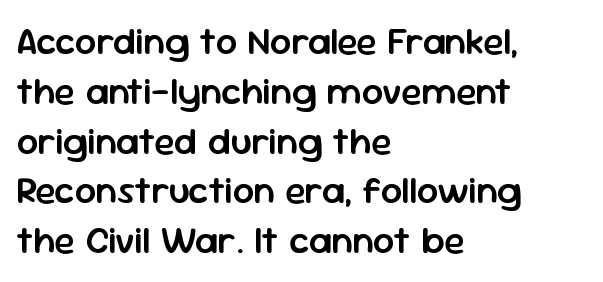
The image shows 38 px semibold sans-serif type, upright; set left-aligned, normal line spacing (1.31x), normal letter spacing, not underlined; low stroke contrast and a medium x-height.
